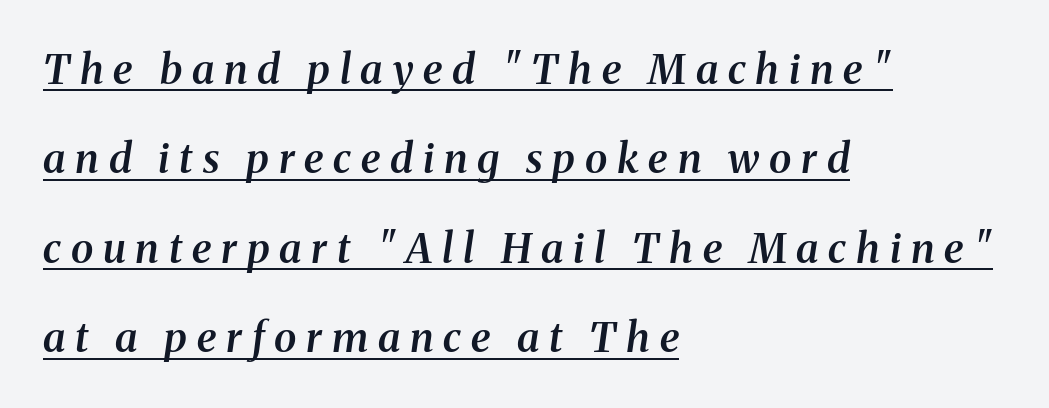
Caption: multi-line text, flush left, ragged right. The passage shown is typeset with a serif family. Do the characters align in a grid? No, the font is proportional. Its strokes are somewhat broadened, the hallmark of semibold type. There's an unmistakable incline to the writing here.
